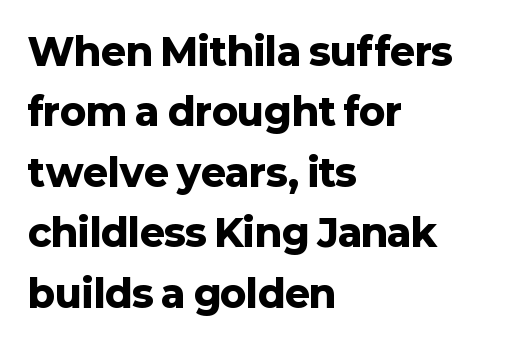
Does the copy run flush right? No — it runs flush left. A typesetter would mark this as roman, not italic. In terms of weight, the rendering is a true, heavy bold. Type style note: lacks serifs. Descender tails drop into unmarked territory. No extra tracking has been applied to these lines.
